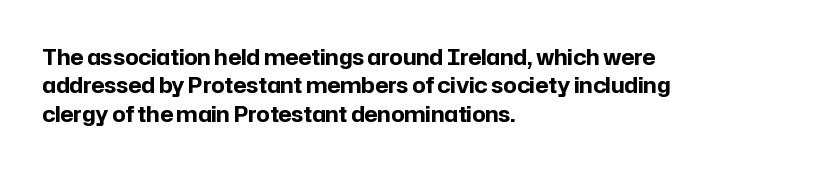
Q: Is the text bold? A: Yes.
Q: Is the text italic (slanted)? A: No, it is upright.
Q: Is the text underlined? A: No.
Q: How is the paragraph aligned? A: Left-aligned.
Q: Is the spacing between letters normal or unusually wide? A: Normal.
Q: Is the spacing between lines tight, normal or loose? A: Normal.
